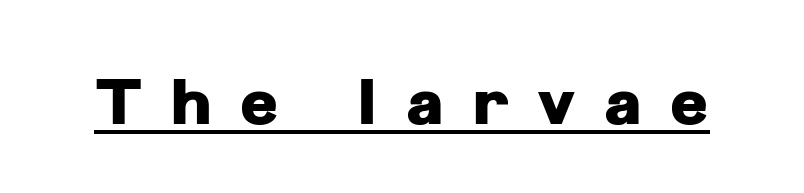
The image shows 65 px heavy sans-serif type, upright; set unusually wide letter spacing (+0.44 em), underlined; low stroke contrast and a medium x-height.
